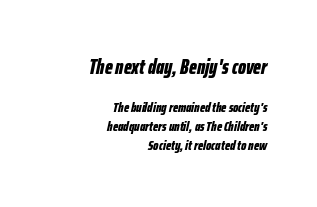
The image shows 21 px bold type, italic (leaning right); set right-aligned, normal line spacing (1.37x), normal letter spacing, not underlined; the first (top) block is 1.5x larger.
